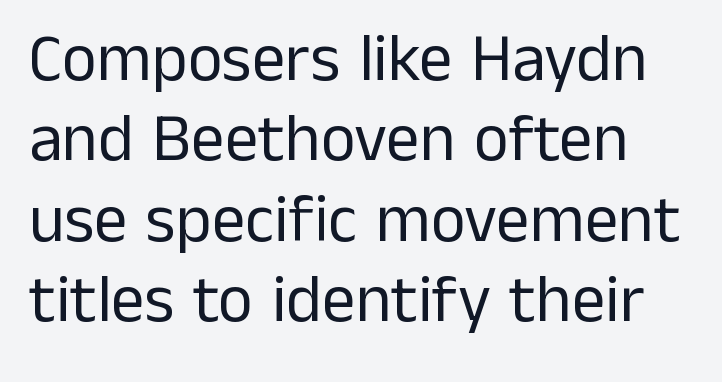
Q: Is the text bold? A: No.
Q: Is the text italic (slanted)? A: No, it is upright.
Q: Is the typeface a serif or a sans-serif typeface? A: Sans-serif.
Q: Is the text underlined? A: No.
Q: Is the spacing between letters normal or unusually wide? A: Normal.
Q: Width (condensed, normal, or wide)? A: Normal.
Q: Stroke contrast? A: Low.
Q: x-height? A: Medium.
Q: Monospaced? A: No.
